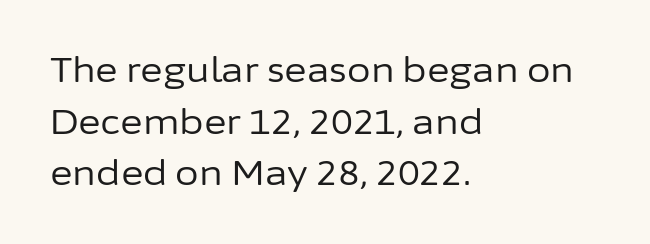
The typesetting does not lean heavy: it is not bold. Teacher's note: observe the even left margin — that is flush-left alignment. Posture: upright roman. Varying glyph widths throughout — classic text-font behaviour.
